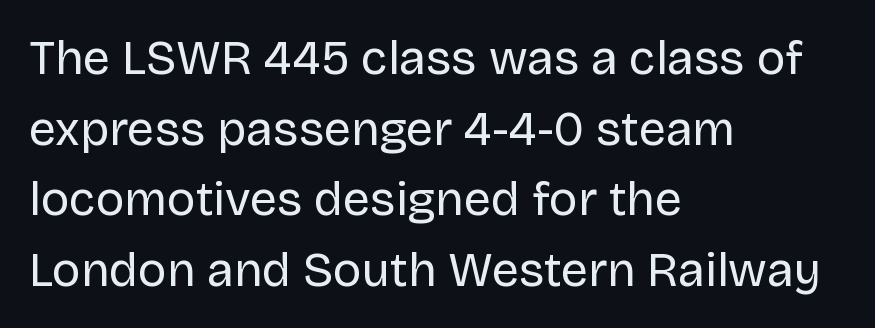
The image shows 48 px regular-weight sans-serif type, upright; set left-aligned, normal line spacing (1.47x), normal letter spacing, not underlined; low stroke contrast and a large x-height.
